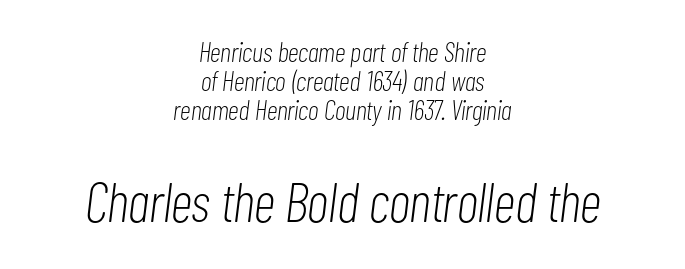
{"italic": "yes", "lean": "right", "slant_degrees": 7, "bold": "no", "weight": "light", "width": "condensed", "stroke_contrast": "low", "x_height": "medium", "monospaced": "no", "underline": "no", "align": "center", "line_spacing": "tight", "line_spacing_ratio": 1.04, "letter_spacing": "normal", "letter_spacing_em": 0.0, "larger_block": "second", "size_ratio": 2.0, "glyph_px": 56}
